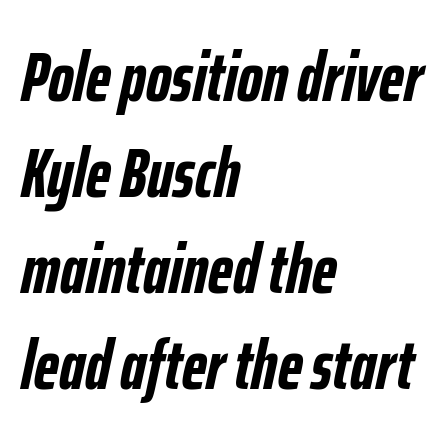
Q: Is the text bold? A: Yes.
Q: Is the text italic (slanted)? A: Yes, it leans right by about 12 degrees.
Q: Is the text underlined? A: No.
Q: How is the paragraph aligned? A: Left-aligned.
Q: Is the spacing between letters normal or unusually wide? A: Normal.
Q: Is the spacing between lines tight, normal or loose? A: Normal.
Q: Width (condensed, normal, or wide)? A: Condensed.
Q: Stroke contrast? A: Low.
Q: x-height? A: Medium.
Q: Monospaced? A: No.
